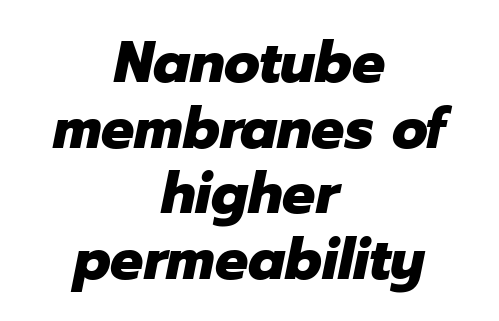
{"italic": "yes", "lean": "right", "slant_degrees": 12, "bold": "yes", "weight": "heavy", "width": "normal", "stroke_contrast": "low", "x_height": "medium", "monospaced": "no", "underline": "no", "align": "center", "line_spacing": "tight", "line_spacing_ratio": 1.13, "letter_spacing": "normal", "letter_spacing_em": 0.0, "glyph_px": 58}
